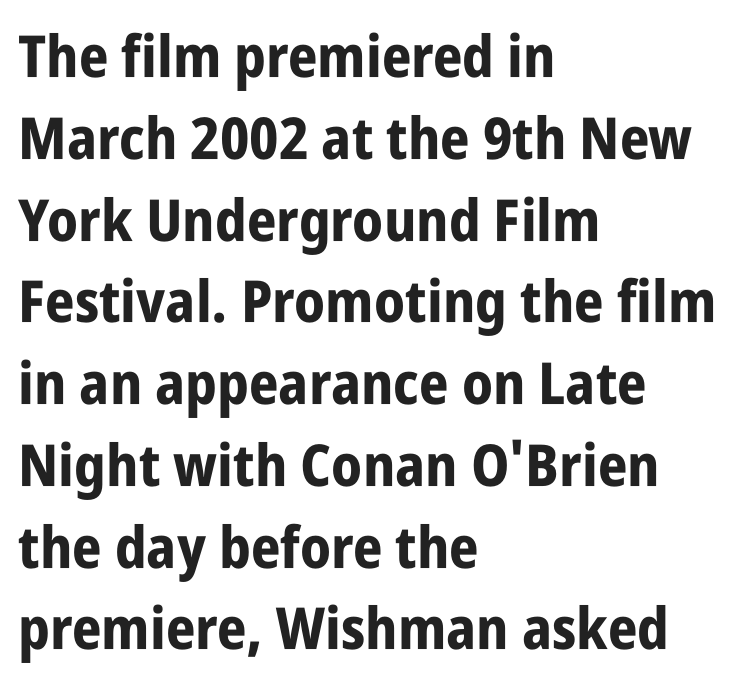
The image shows 58 px bold, condensed sans-serif type, upright; set left-aligned, normal line spacing (1.41x), normal letter spacing, not underlined; low stroke contrast and a large x-height.
